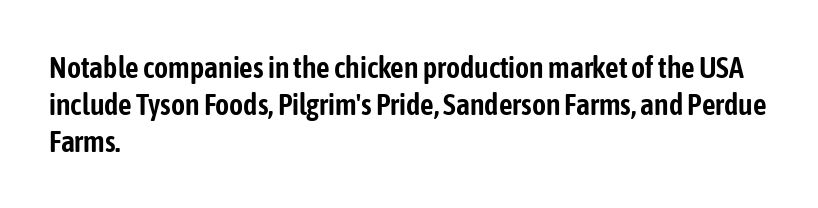
The image shows 30 px condensed sans-serif type, upright; set left-aligned, line spacing 1.23x, normal letter spacing, not underlined; low stroke contrast and a medium x-height.
